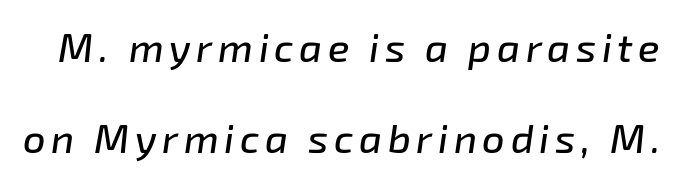
The image shows 40 px text type, italic (leaning right); set loose line spacing (2.28x), not underlined; low stroke contrast and a medium x-height.
